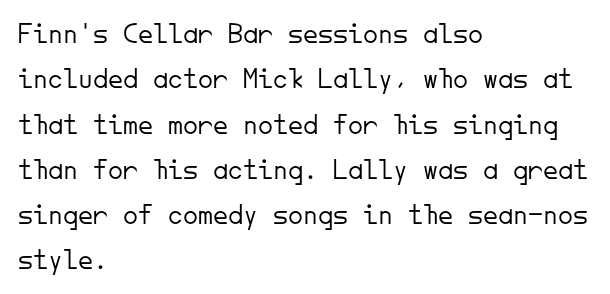
Q: Is the text bold? A: No.
Q: Is the text italic (slanted)? A: No, it is upright.
Q: Is the typeface a serif or a sans-serif typeface? A: Sans-serif.
Q: Is the text underlined? A: No.
Q: How is the paragraph aligned? A: Left-aligned.
Q: Is the spacing between letters normal or unusually wide? A: Normal.
Q: Is the spacing between lines tight, normal or loose? A: Normal.
Q: Width (condensed, normal, or wide)? A: Normal.
Q: Stroke contrast? A: Low.
Q: x-height? A: Small.
Q: Monospaced? A: Yes.
